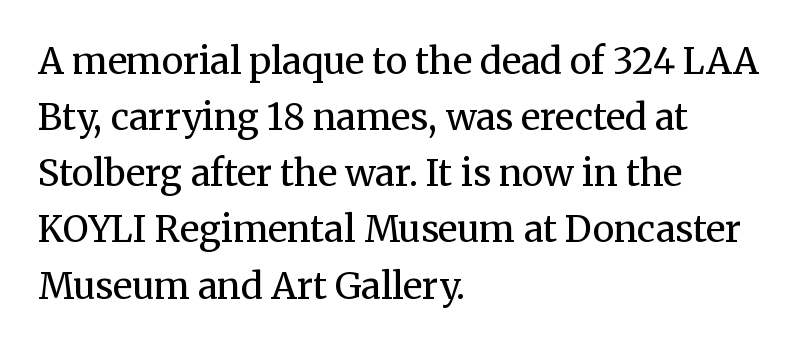
The image shows 36 px regular-weight serif type, upright; set left-aligned, normal line spacing (1.56x), normal letter spacing, not underlined; medium stroke contrast and a medium x-height.
